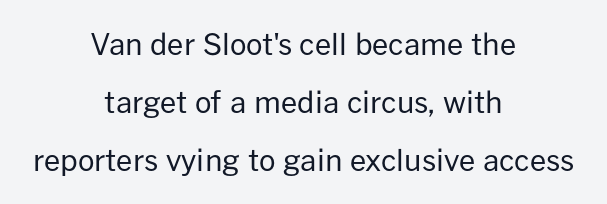
Note: no serifs on the glyphs. Weight: in the light-to-regular range. Each row of text sits above clean, open space. It's the straight-up-and-down kind of type. These lines stand farther apart than default settings would place them. Spacing between characters is what you'd get straight out of the box.
